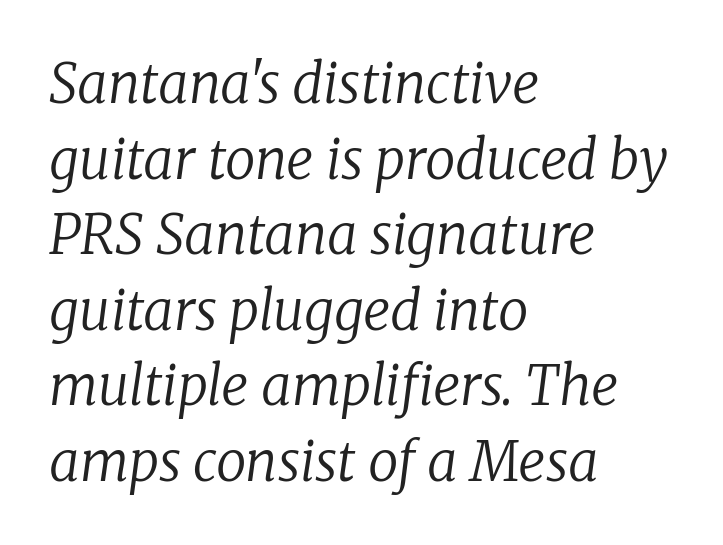
The image shows 54 px regular-weight serif type, italic (leaning right); set left-aligned, normal line spacing (1.4x), normal letter spacing, not underlined; low stroke contrast and a medium x-height.
